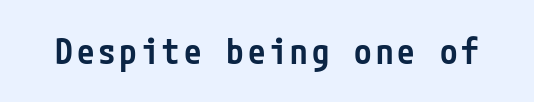
{"serif": "no", "italic": "no", "bold": "semi", "weight": "semibold", "width": "condensed", "stroke_contrast": "low", "x_height": "medium", "underline": "no", "glyph_px": 35}
